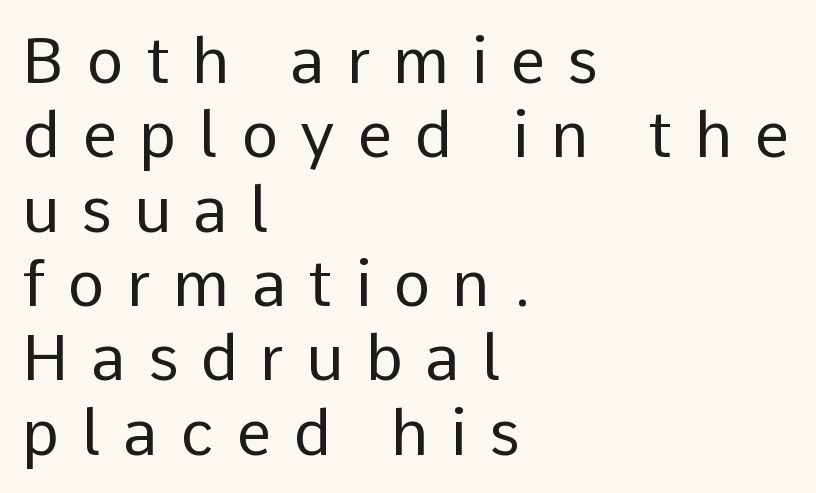
{"serif": "no", "italic": "no", "bold": "no", "weight": "regular", "width": "normal", "stroke_contrast": "low", "x_height": "medium", "monospaced": "no", "underline": "no", "align": "left", "line_spacing_ratio": 1.18, "letter_spacing": "wide", "letter_spacing_em": 0.35, "glyph_px": 63}
